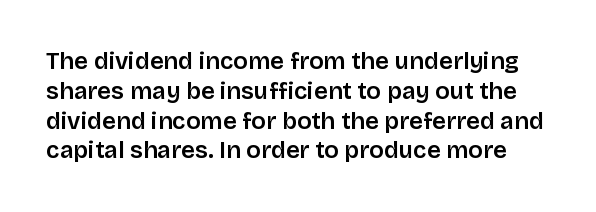
Every stem runs plumb, perpendicular to the baseline. Clear beneath every line of the passage. Observe the ordinary spacing: letters are neighbours, not strangers.
